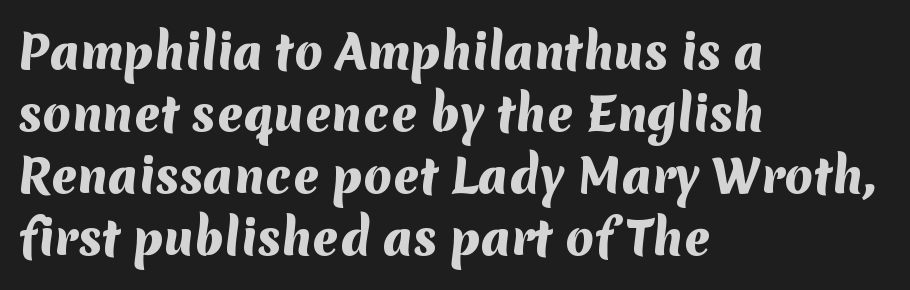
The vertical gap from one line to the next is medium. Spacing between characters is what you'd get straight out of the box. I'd describe the lettering as bold — thick and assertive. These lines are set flush left with a ragged right edge. Proportional: the letters do not fall into vertical columns. Classification — sans serif.
